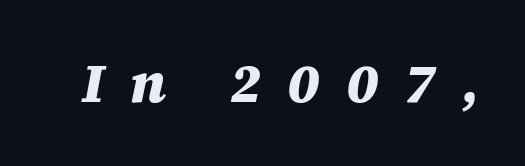
Q: Is the text bold? A: Yes.
Q: Is the text italic (slanted)? A: Yes, it leans right by about 12 degrees.
Q: Is the text underlined? A: No.
Q: Is the spacing between letters normal or unusually wide? A: Unusually wide.
Q: Width (condensed, normal, or wide)? A: Normal.
Q: Stroke contrast? A: Medium.
Q: x-height? A: Large.
Q: Monospaced? A: No.
